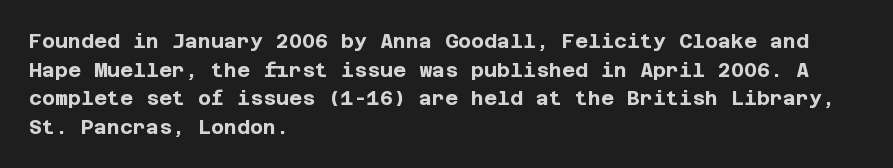
This sample uses an upright cut, with every glyph sitting square on the baseline. Only glyphs here, with clear space below each row. Visually the block forms a straight wall on the left and a jagged coastline on the right. Its strokes are broad and dark, the hallmark of bold type. This block has exactly the height ordinary leading produces. The passage shown has conventional tracking throughout.
